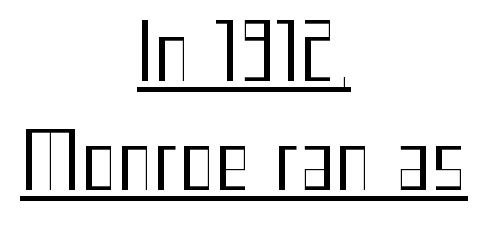
Centered paragraph, ragged on both sides. The rendered words wear a rule along their underside. This sample has the flowing, uneven cadence of proportional lettering. Normally led — the rows are evenly, conventionally spaced. The font is comparable to plain body text, perhaps lighter.
